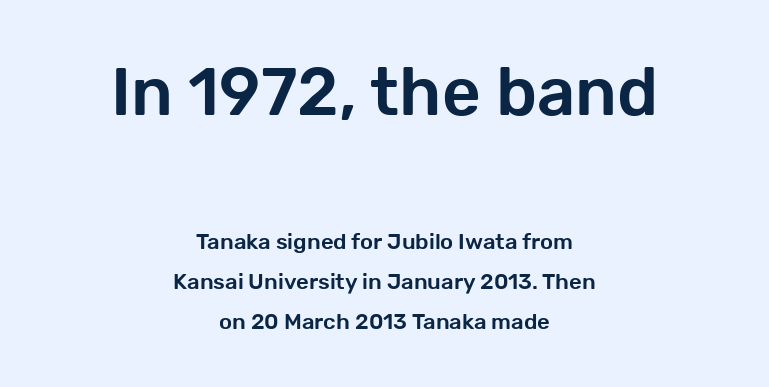
Is this a fixed-width face? No — the glyphs have proportional, varying widths. One-word summary of the alignment: center. The designer went with a sans here, leaving each stem footless. In terms of letterspacing, this is plain default setting.
